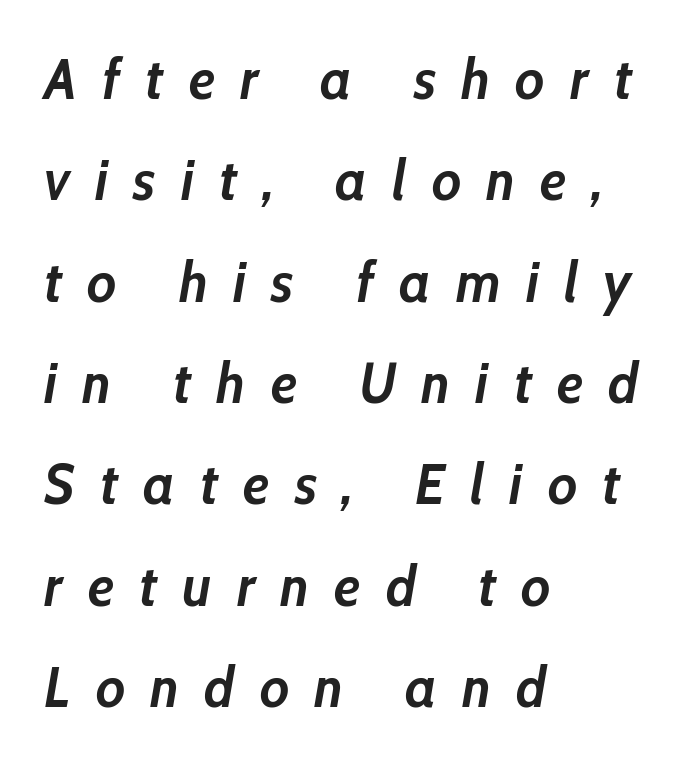
{"italic": "yes", "lean": "right", "slant_degrees": 10, "bold": "yes", "weight": "semibold", "width": "normal", "stroke_contrast": "low", "x_height": "medium", "monospaced": "no", "underline": "no", "align": "left", "line_spacing_ratio": 1.81, "letter_spacing": "wide", "letter_spacing_em": 0.45, "glyph_px": 56}
